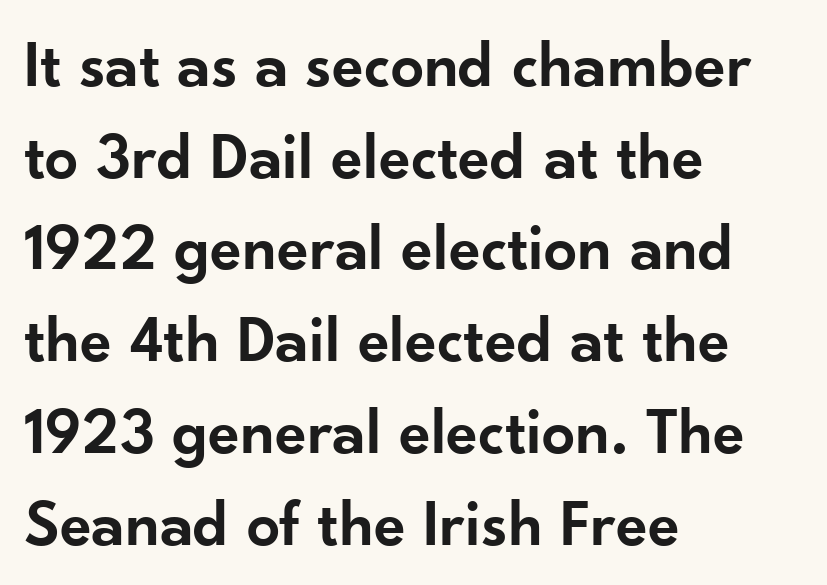
The image shows 66 px semibold sans-serif type, upright; set left-aligned, normal line spacing (1.39x), normal letter spacing, not underlined; low stroke contrast and a small x-height.
